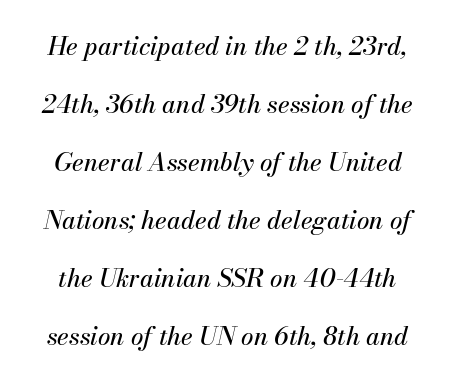
{"italic": "yes", "lean": "right", "slant_degrees": 13, "underline": "no", "line_spacing": "loose", "line_spacing_ratio": 2.32, "letter_spacing": "normal", "letter_spacing_em": 0.0, "glyph_px": 25}
